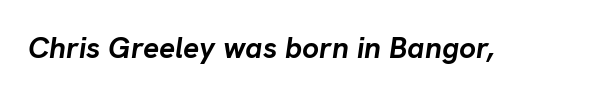
Q: Is the text bold? A: Yes.
Q: Is the text italic (slanted)? A: Yes, it leans right by about 8 degrees.
Q: Is the text underlined? A: No.
Q: Is the spacing between letters normal or unusually wide? A: Normal.
Q: Width (condensed, normal, or wide)? A: Normal.
Q: Stroke contrast? A: Low.
Q: x-height? A: Medium.
Q: Monospaced? A: No.
